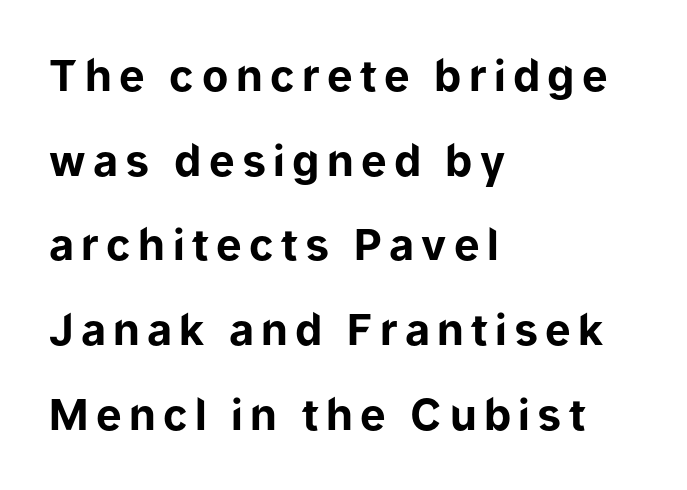
Q: Is the text bold? A: Yes.
Q: Is the text italic (slanted)? A: No, it is upright.
Q: Is the typeface a serif or a sans-serif typeface? A: Sans-serif.
Q: Is the text underlined? A: No.
Q: How is the paragraph aligned? A: Left-aligned.
Q: Is the spacing between lines tight, normal or loose? A: Loose.
Q: Width (condensed, normal, or wide)? A: Normal.
Q: Stroke contrast? A: Low.
Q: x-height? A: Medium.
Q: Monospaced? A: No.
